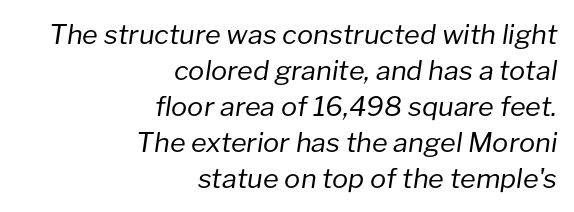
This sample is right-justified, so line beginnings fall wherever the words allow. This rendering leaves character spacing at its baseline value. Vertical spacing — default. Unmarked baselines from the first word to the last. Letters have the restrained weight of plain body copy at most.
